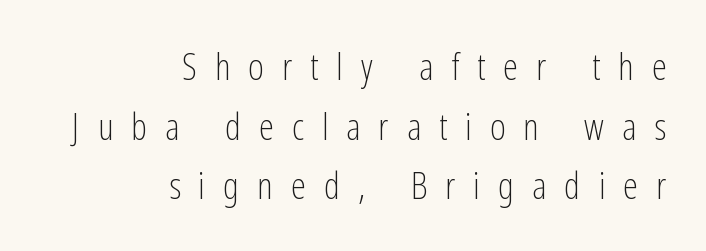
The specimen omits any rule beneath the text block's lines. These lines are rendered in a variable-pitch font. A quiet, ordinary-to-light weight characterises the typeface. Reading down the column, the eye jumps a familiar distance to each next line. The typography opts for an upright posture over an oblique one. Words appear elongated and porous because spacing is wide.
